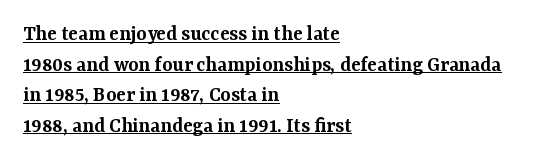
If you measured baseline to baseline, you'd find a middling distance. Typesetter's note: demi weight, one step under bold. This is underlined copy, the kind a proofreader might mark for attention. A typesetter would call this zero additional tracking. Reading down the block, your eye returns to a fixed left position each line.
